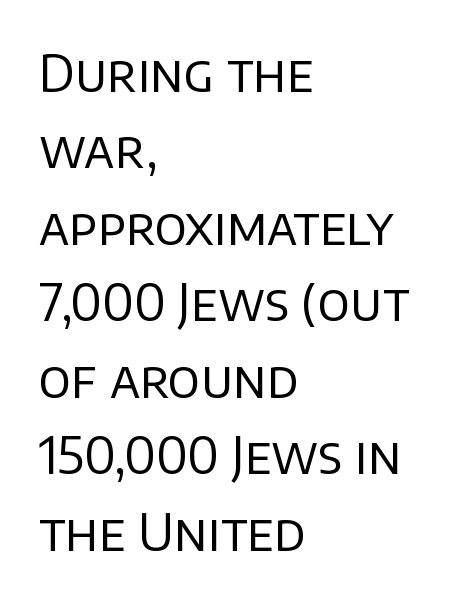
Observe the ordinary spacing: letters are neighbours, not strangers. Letters rest on an invisible, unmarked baseline. The paragraph has a hard left edge and a soft right edge. Spacing verdict: proportional, widths tailored to each character.
